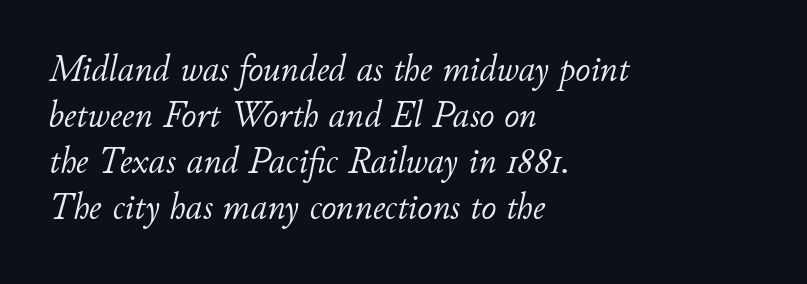
The image shows 37 px light type, italic (leaning right); set left-aligned, line spacing 1.24x, normal letter spacing, not underlined; low stroke contrast and a small x-height.
